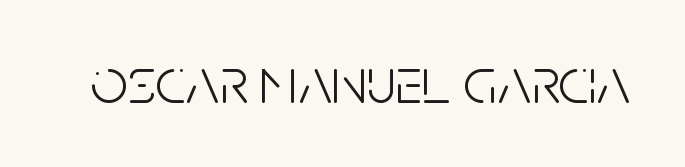
The image shows 66 px light, condensed sans-serif type, upright; set normal letter spacing, not underlined; low stroke contrast and a large x-height.
